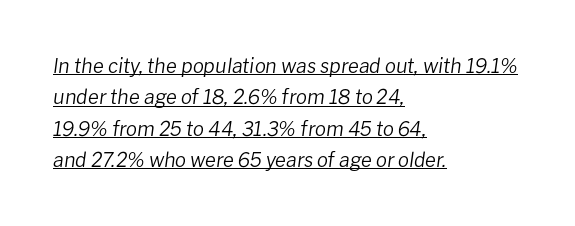
Q: Is the text bold? A: No.
Q: Is the text italic (slanted)? A: Yes, it leans right by about 8 degrees.
Q: Is the text underlined? A: Yes.
Q: How is the paragraph aligned? A: Left-aligned.
Q: Is the spacing between letters normal or unusually wide? A: Normal.
Q: Is the spacing between lines tight, normal or loose? A: Normal.
